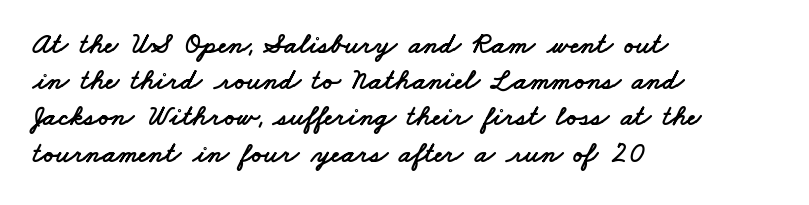
The passage shown stacks its lines at a standard gap. Which margin do the lines hug? The left one — the right edge is uneven. What stands out about the letter spacing? Nothing — it is the standard amount. Think of a printed novel: that variable character pitch is what you see here. Anything drawn beneath the words? Only blank space. Nothing sits at the stroke ends, so this counts as sans-serif.
